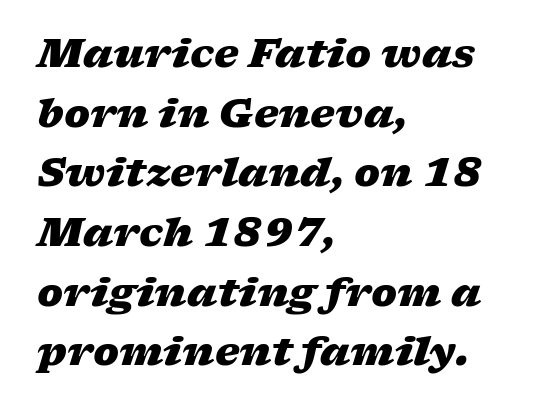
Q: Is the text bold? A: Yes.
Q: Is the text italic (slanted)? A: Yes, it leans right by about 17 degrees.
Q: Is the text underlined? A: No.
Q: How is the paragraph aligned? A: Left-aligned.
Q: Is the spacing between letters normal or unusually wide? A: Normal.
Q: Is the spacing between lines tight, normal or loose? A: Normal.
Q: Width (condensed, normal, or wide)? A: Wide.
Q: Stroke contrast? A: Low.
Q: x-height? A: Medium.
Q: Monospaced? A: No.
